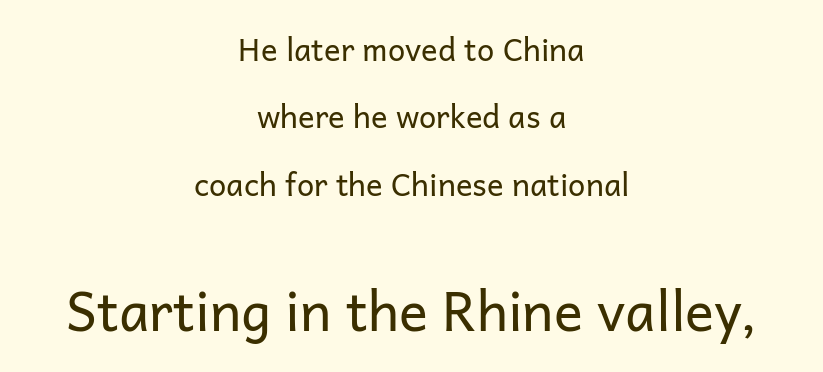
The image shows 54 px regular-weight sans-serif type, upright; set centered, loose line spacing (2.17x), normal letter spacing, not underlined; the second (bottom) block is 1.74x larger; low stroke contrast and a medium x-height.
